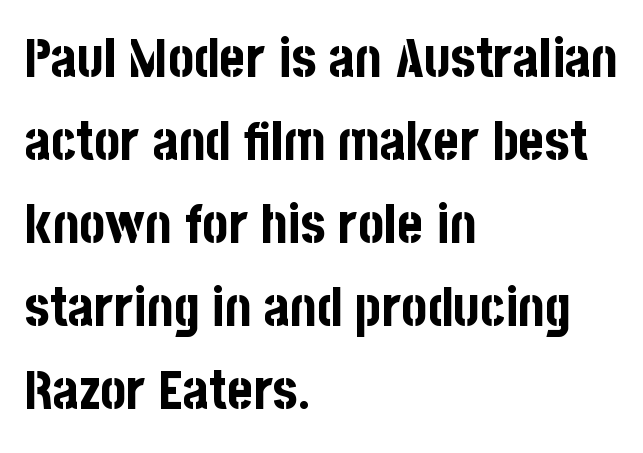
The image shows 55 px bold, condensed sans-serif type, upright; set left-aligned, normal line spacing (1.51x), normal letter spacing, not underlined; low stroke contrast and a large x-height.
